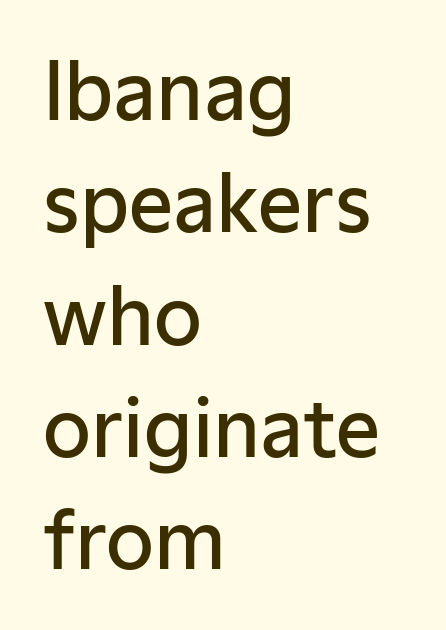
The image shows 78 px semibold sans-serif type, upright; set left-aligned, normal line spacing (1.44x), normal letter spacing, not underlined; low stroke contrast and a medium x-height.
